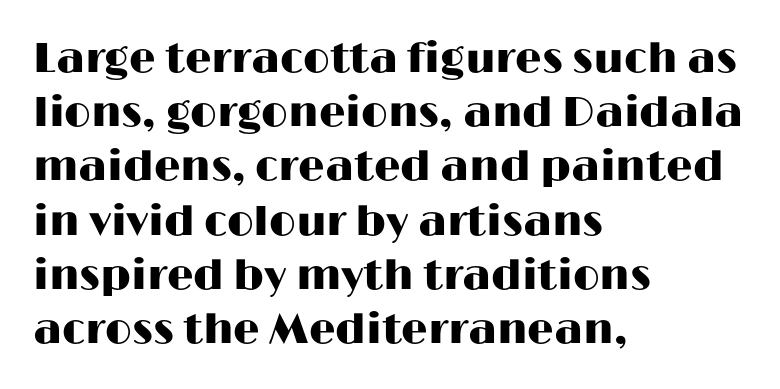
Quick note: not italic, upright. In terms of leading, this rendering sits right in the middle. The passage shown is not underscored anywhere. You could not count columns in this text — the font is proportionally spaced. The compositor pushed each line to the left boundary. Caption: standard tracking, unaltered.
